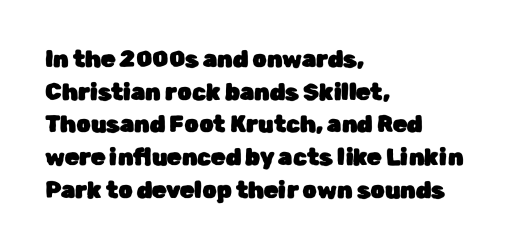
The image shows 23 px text type, upright; set left-aligned, normal line spacing (1.42x), normal letter spacing, not underlined.
